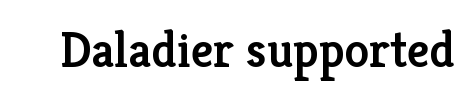
This sample uses a serif face. There is no visible air inserted between adjacent glyphs. Each glyph is drawn with semibold strokes, heavier than normal yet not fully bold. Do the characters align in a grid? No, the font is proportional. The letters stand straight up with perfectly vertical stems. The strip under each line holds only bare page.
